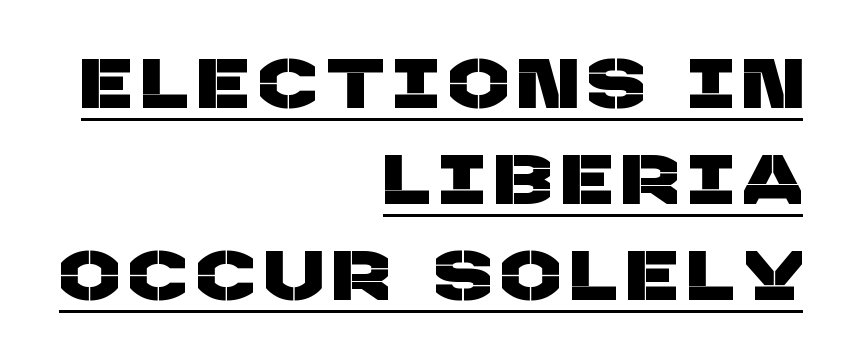
The letters advance in unequal steps, a hallmark of proportional type. The typesetter chose a ragged-left arrangement here. This sample carries an underscore along the baseline area. Grotesque or geometric, the face here clearly has no serifs. The space between consecutive lines is moderate.
